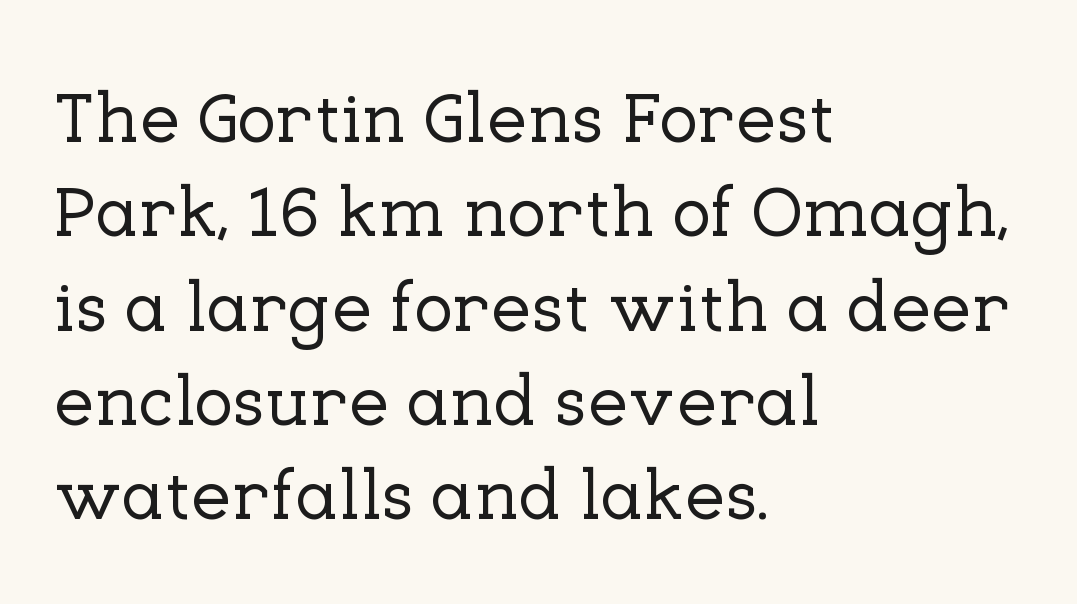
The image shows 72 px serif type, upright; set left-aligned, normal line spacing (1.31x), normal letter spacing, not underlined; low stroke contrast and a medium x-height.
